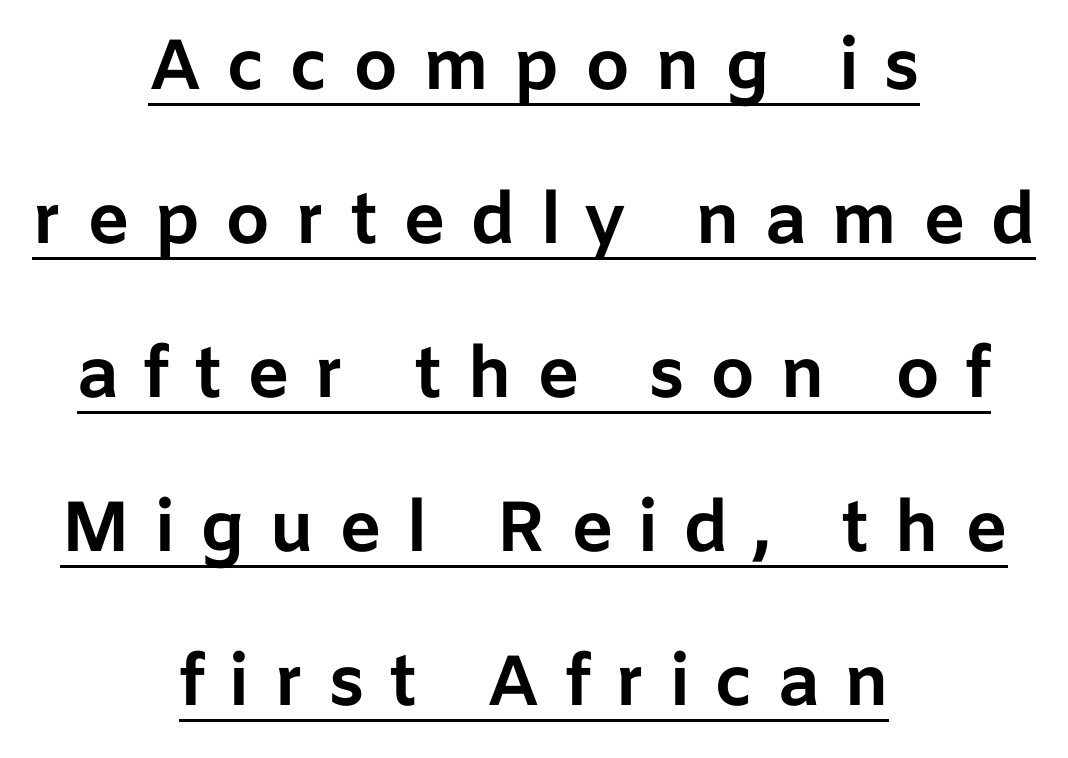
{"serif": "no", "italic": "no", "bold": "yes", "weight": "bold", "width": "normal", "stroke_contrast": "low", "x_height": "medium", "monospaced": "no", "underline": "yes", "align": "center", "line_spacing": "loose", "line_spacing_ratio": 2.17, "letter_spacing": "wide", "letter_spacing_em": 0.35, "glyph_px": 71}
